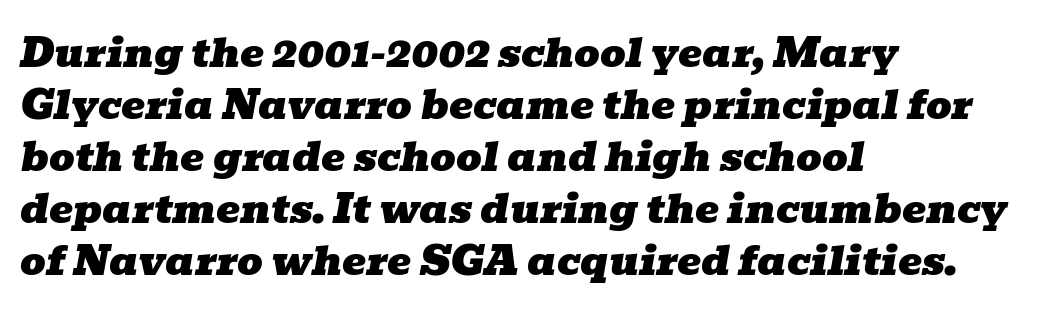
Check where the strokes stop: tiny serifs finish them off. This is oblique type, the kind used for emphasis or titles. The lines are quadded left. The zone under the glyphs is completely vacant. What's the leading like? Ordinary, nothing unusual. Short note: letters normally spaced.
